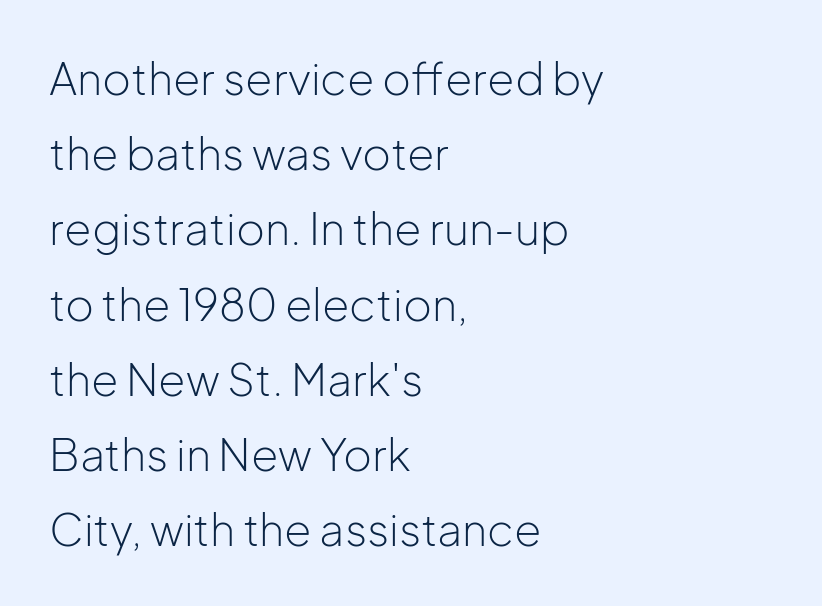
Character widths vary here, with narrow letters taking less room than wide ones. Each row of text sits above clean, open space. These lines keep a tight, regular rhythm from letter to letter. It's the straight-up-and-down kind of type. A classic flush-left, rag-right setting is used for this passage.
